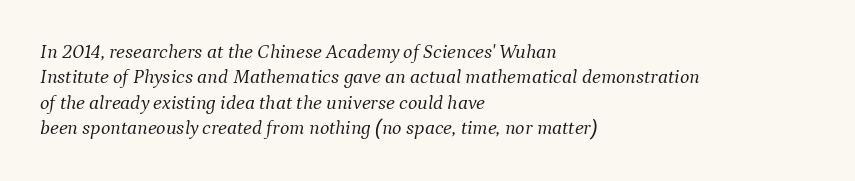
Q: Is the text bold? A: No.
Q: Is the text italic (slanted)? A: Yes, it leans right by about 9 degrees.
Q: Is the text underlined? A: No.
Q: How is the paragraph aligned? A: Left-aligned.
Q: Is the spacing between letters normal or unusually wide? A: Normal.
Q: Is the spacing between lines tight, normal or loose? A: Normal.
